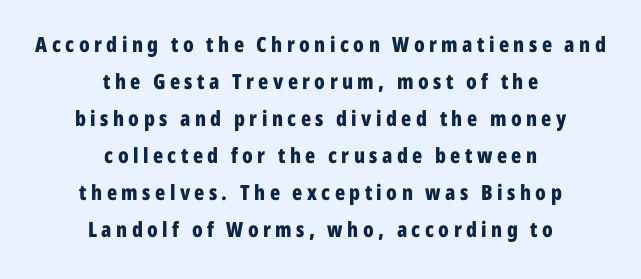
{"italic": "no", "bold": "yes", "underline": "no", "align": "center", "line_spacing_ratio": 1.76, "letter_spacing": "wide", "letter_spacing_em": 0.21, "glyph_px": 21}
